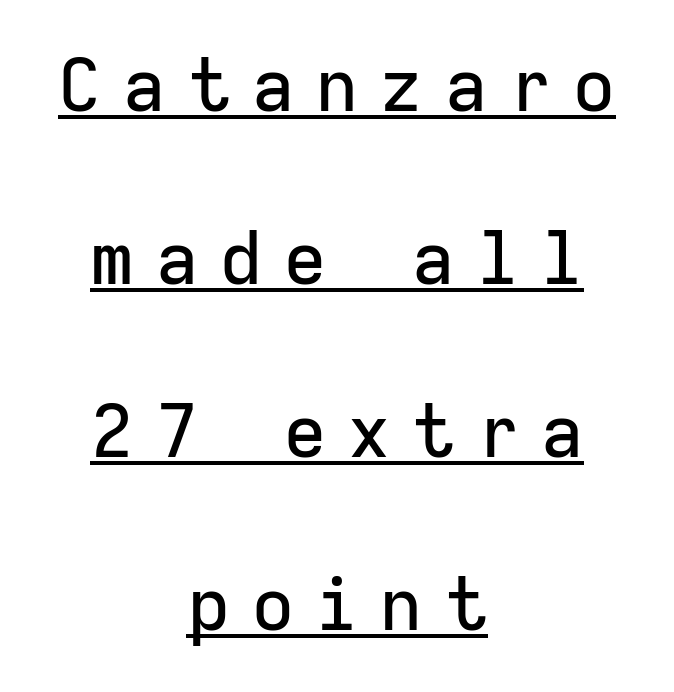
Caption: expanded tracking, letters set apart. A typesetter would call this monospace, since all characters share one set width. Does the lettering tilt? It doesn't — this is upright. No feet cap the strokes, marking this as sans-serif type. Horizontal alignment here is central, giving a formal, balanced look.
